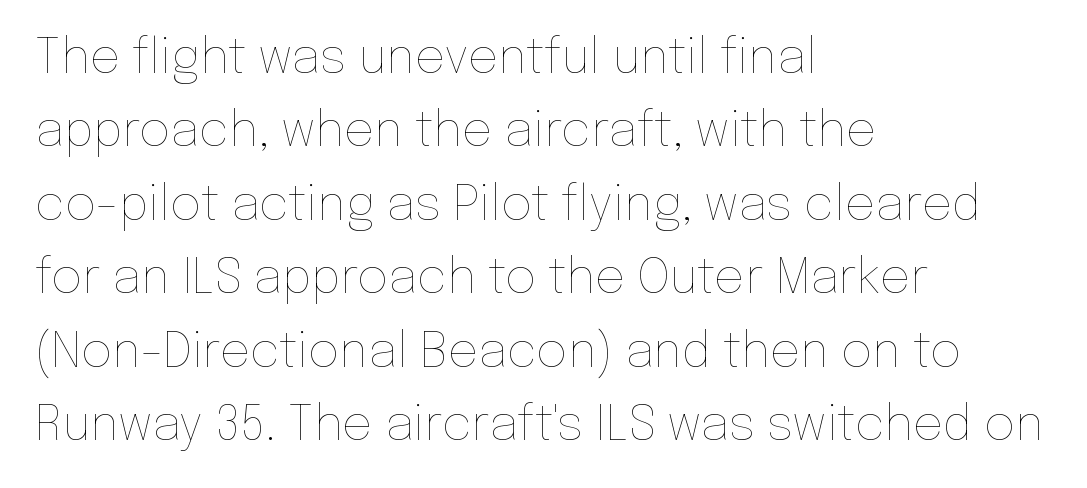
{"italic": "no", "bold": "no", "weight": "thin", "width": "normal", "stroke_contrast": "low", "x_height": "medium", "monospaced": "no", "underline": "no", "align": "left", "line_spacing": "normal", "line_spacing_ratio": 1.53, "letter_spacing": "normal", "letter_spacing_em": 0.0, "glyph_px": 48}
